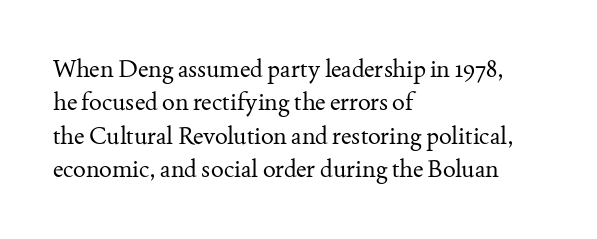
{"italic": "no", "bold": "no", "underline": "no", "align": "left", "line_spacing": "normal", "line_spacing_ratio": 1.39, "letter_spacing": "normal", "letter_spacing_em": 0.0, "glyph_px": 24}
